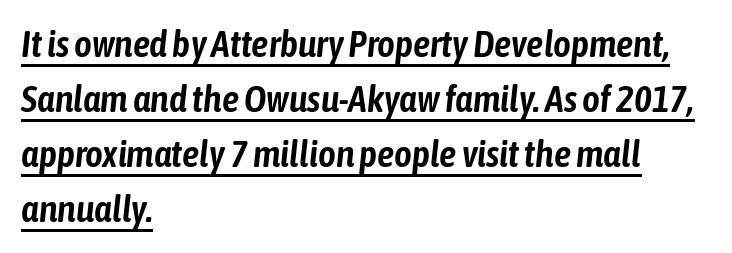
Q: Is the text italic (slanted)? A: Yes, it leans right by about 6 degrees.
Q: Is the text underlined? A: Yes.
Q: How is the paragraph aligned? A: Left-aligned.
Q: Is the spacing between letters normal or unusually wide? A: Normal.
Q: Is the spacing between lines tight, normal or loose? A: Normal.
Q: Width (condensed, normal, or wide)? A: Condensed.
Q: Stroke contrast? A: Low.
Q: x-height? A: Medium.
Q: Monospaced? A: No.
